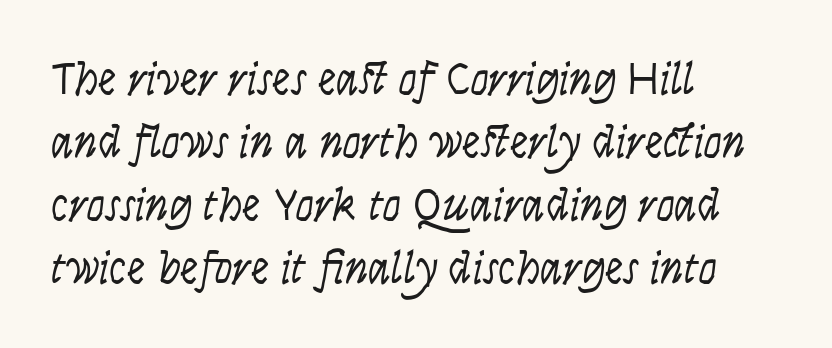
Q: Is the text bold? A: No.
Q: Is the text italic (slanted)? A: Yes.
Q: Is the typeface a serif or a sans-serif typeface? A: Sans-serif.
Q: Is the text underlined? A: No.
Q: How is the paragraph aligned? A: Left-aligned.
Q: Is the spacing between letters normal or unusually wide? A: Normal.
Q: Is the spacing between lines tight, normal or loose? A: Normal.
Q: Width (condensed, normal, or wide)? A: Condensed.
Q: Stroke contrast? A: Low.
Q: x-height? A: Large.
Q: Monospaced? A: No.
